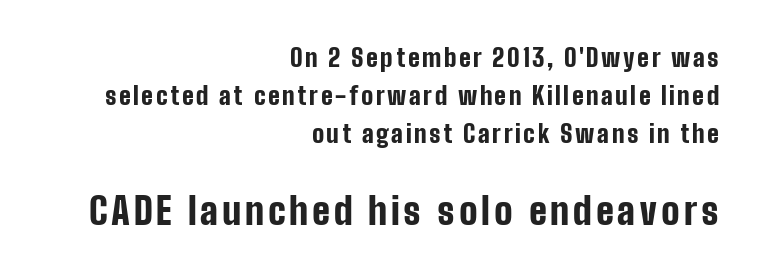
What kind of face is this? One without serifs — a sans. Honestly, the row spacing looks completely unremarkable. Looks like regular typesetting: each glyph gets only the width it needs. A typesetter would mark this as roman, not italic. The strip under each line holds only bare page.
